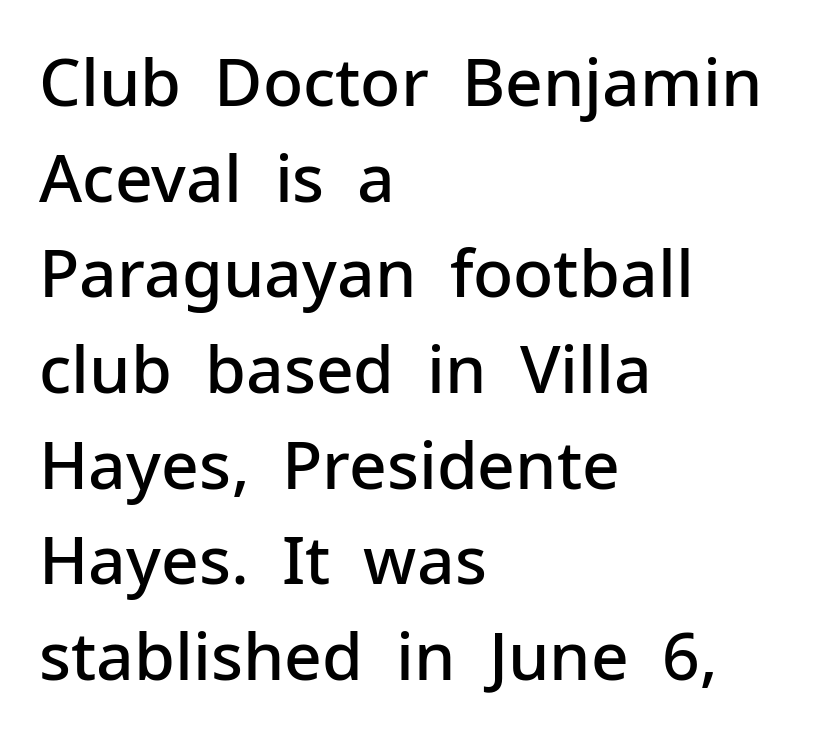
The image shows 66 px semibold sans-serif type, upright; set left-aligned, normal line spacing (1.45x), normal letter spacing, not underlined; low stroke contrast and a medium x-height.
